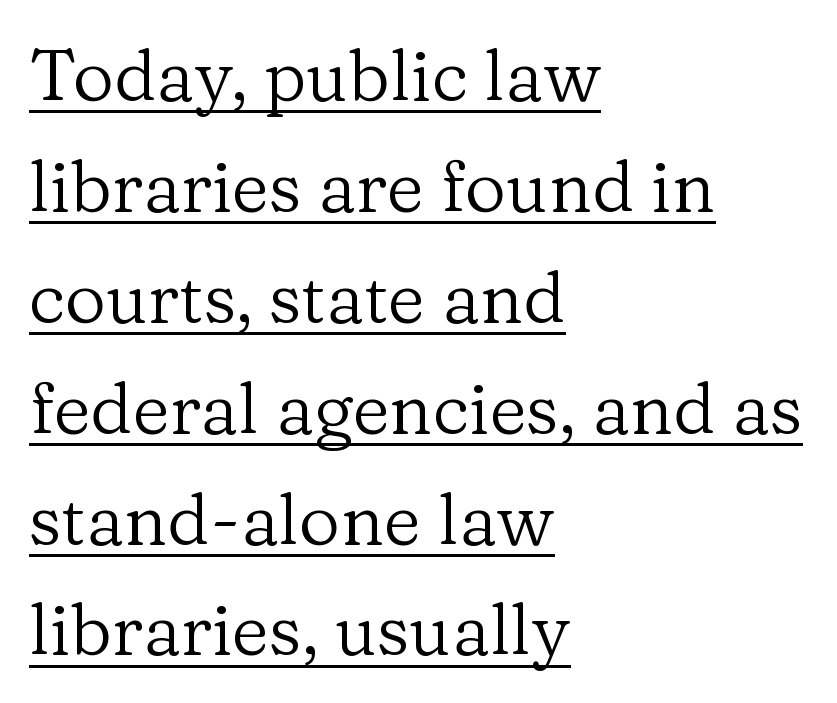
Q: Is the text bold? A: No.
Q: Is the text italic (slanted)? A: No, it is upright.
Q: Is the typeface a serif or a sans-serif typeface? A: Serif.
Q: Is the text underlined? A: Yes.
Q: How is the paragraph aligned? A: Left-aligned.
Q: Is the spacing between letters normal or unusually wide? A: Normal.
Q: Is the spacing between lines tight, normal or loose? A: Normal.
Q: Width (condensed, normal, or wide)? A: Normal.
Q: Stroke contrast? A: Low.
Q: x-height? A: Medium.
Q: Monospaced? A: No.
